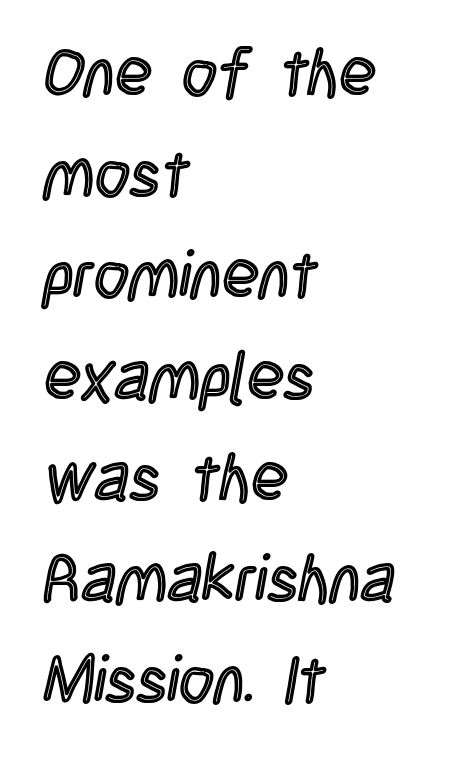
Q: Is the text italic (slanted)? A: Yes.
Q: Is the text underlined? A: No.
Q: How is the paragraph aligned? A: Left-aligned.
Q: Is the spacing between letters normal or unusually wide? A: Normal.
Q: Is the spacing between lines tight, normal or loose? A: Normal.
Q: Width (condensed, normal, or wide)? A: Condensed.
Q: x-height? A: Large.
Q: Monospaced? A: No.
